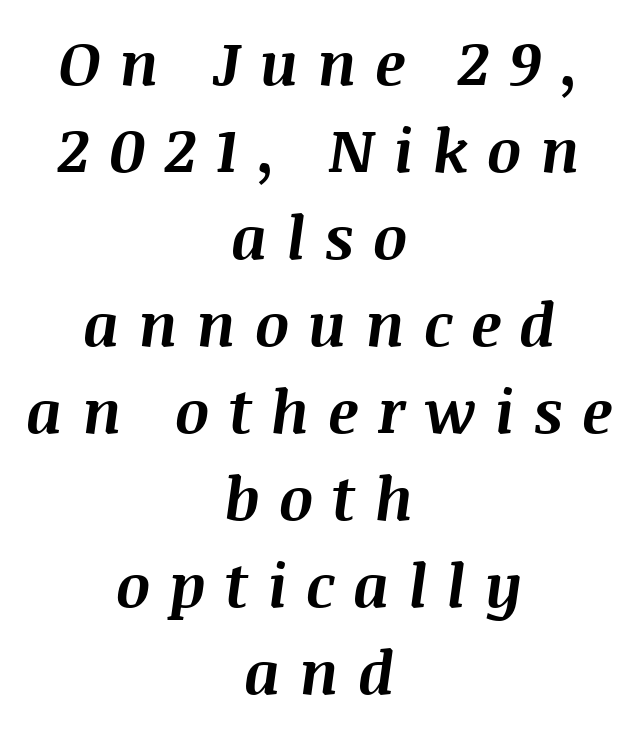
Q: Is the text bold? A: Yes.
Q: Is the text italic (slanted)? A: Yes, it leans right by about 8 degrees.
Q: Is the text underlined? A: No.
Q: How is the paragraph aligned? A: Centered.
Q: Is the spacing between letters normal or unusually wide? A: Unusually wide.
Q: Is the spacing between lines tight, normal or loose? A: Normal.
Q: Width (condensed, normal, or wide)? A: Normal.
Q: Stroke contrast? A: Medium.
Q: x-height? A: Large.
Q: Monospaced? A: No.
